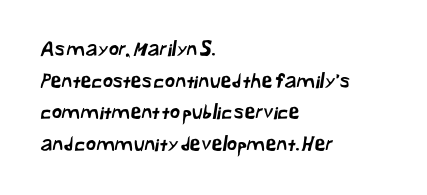
Q: Is the text underlined? A: No.
Q: How is the paragraph aligned? A: Left-aligned.
Q: Is the spacing between letters normal or unusually wide? A: Normal.
Q: Is the spacing between lines tight, normal or loose? A: Normal.
